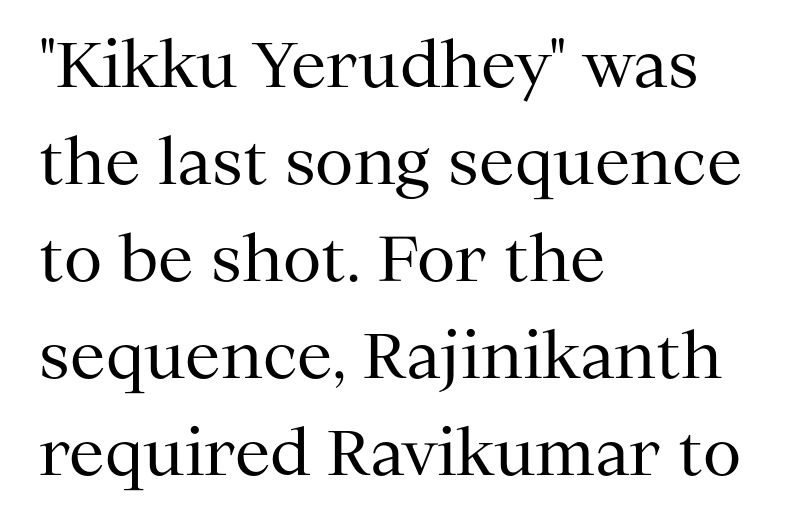
{"serif": "yes", "italic": "no", "bold": "no", "weight": "regular", "width": "normal", "stroke_contrast": "medium", "x_height": "medium", "monospaced": "no", "underline": "no", "align": "left", "line_spacing": "normal", "line_spacing_ratio": 1.54, "letter_spacing": "normal", "letter_spacing_em": 0.0, "glyph_px": 63}
